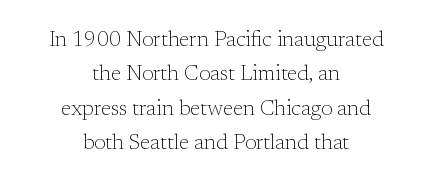
Q: Is the text bold? A: No.
Q: Is the text italic (slanted)? A: No, it is upright.
Q: Is the text underlined? A: No.
Q: How is the paragraph aligned? A: Centered.
Q: Is the spacing between letters normal or unusually wide? A: Normal.
Q: Is the spacing between lines tight, normal or loose? A: Normal.
